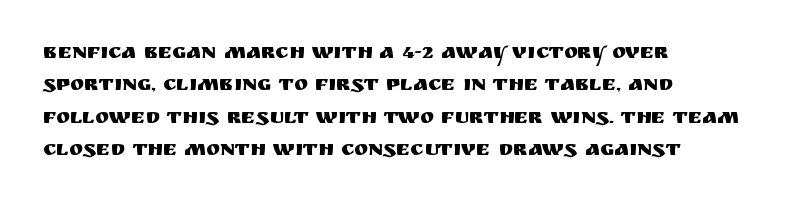
{"italic": "no", "underline": "no", "align": "left", "line_spacing": "normal", "line_spacing_ratio": 1.54, "letter_spacing": "normal", "letter_spacing_em": 0.0, "glyph_px": 21}
